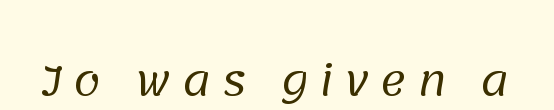
The image shows 40 px regular-weight sans-serif type; set unusually wide letter spacing (+0.26 em), not underlined; low stroke contrast and a large x-height.
